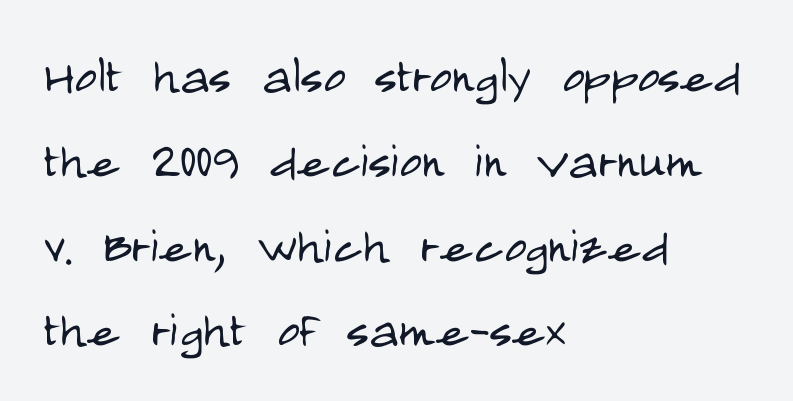
The image shows 61 px light, condensed sans-serif type, upright; set left-aligned, normal line spacing (1.39x), normal letter spacing, not underlined; low stroke contrast and a large x-height.
